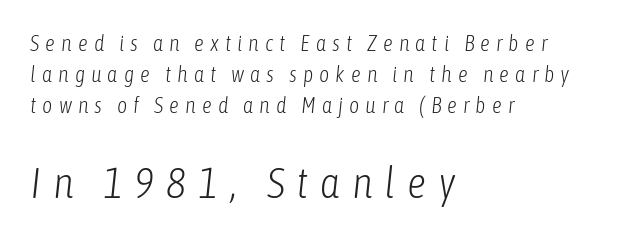
{"italic": "yes", "lean": "right", "slant_degrees": 6, "bold": "no", "weight": "light", "width": "condensed", "stroke_contrast": "low", "x_height": "medium", "monospaced": "no", "underline": "no", "align": "left", "line_spacing": "normal", "line_spacing_ratio": 1.4, "letter_spacing": "wide", "letter_spacing_em": 0.27, "larger_block": "second", "size_ratio": 1.95, "glyph_px": 43}
